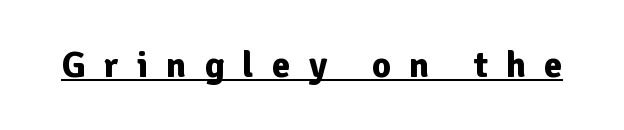
{"serif": "no", "italic": "no", "bold": "yes", "weight": "bold", "width": "normal", "stroke_contrast": "low", "x_height": "medium", "monospaced": "no", "underline": "yes", "letter_spacing": "wide", "letter_spacing_em": 0.49, "glyph_px": 37}
